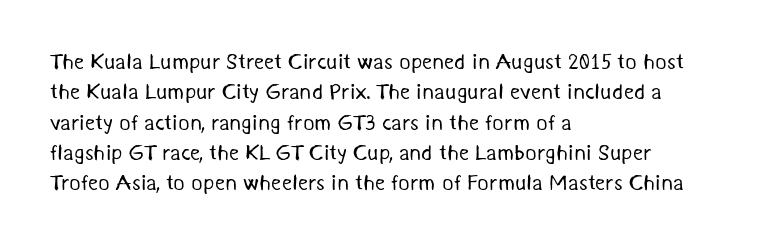
The image shows 22 px text type; set left-aligned, normal line spacing (1.38x), normal letter spacing, not underlined.
